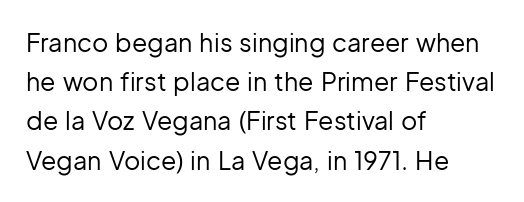
{"italic": "no", "bold": "no", "underline": "no", "align": "left", "line_spacing": "normal", "line_spacing_ratio": 1.57, "letter_spacing": "normal", "letter_spacing_em": 0.0, "glyph_px": 25}
